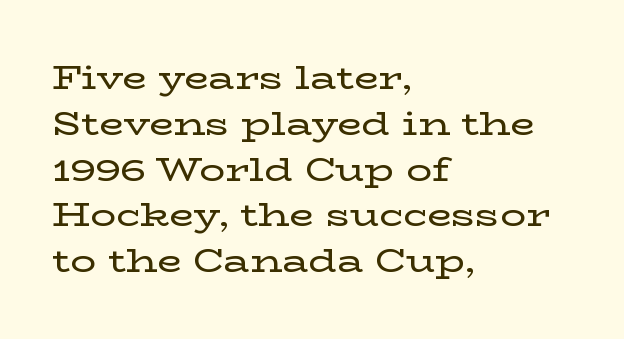
Q: Is the text italic (slanted)? A: No, it is upright.
Q: Is the typeface a serif or a sans-serif typeface? A: Serif.
Q: Is the text underlined? A: No.
Q: How is the paragraph aligned? A: Left-aligned.
Q: Is the spacing between letters normal or unusually wide? A: Normal.
Q: Is the spacing between lines tight, normal or loose? A: Normal.
Q: Width (condensed, normal, or wide)? A: Wide.
Q: Stroke contrast? A: Low.
Q: x-height? A: Medium.
Q: Monospaced? A: No.
